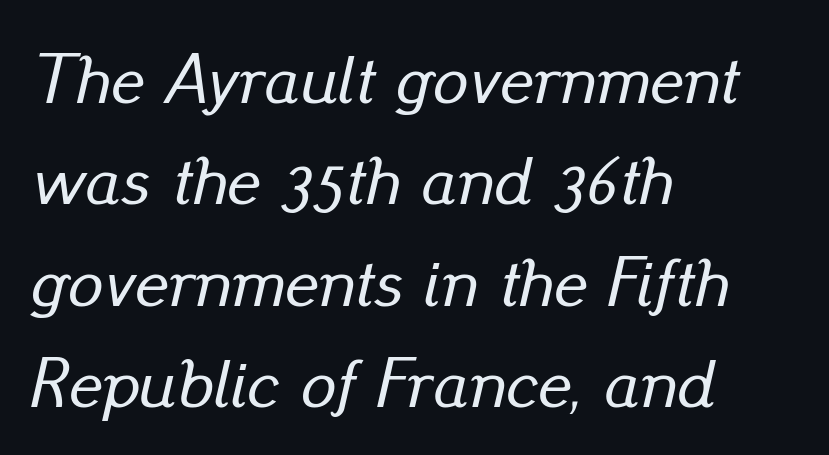
{"italic": "yes", "lean": "right", "slant_degrees": 13, "width": "normal", "stroke_contrast": "low", "x_height": "small", "monospaced": "no", "underline": "no", "align": "left", "line_spacing": "normal", "line_spacing_ratio": 1.45, "letter_spacing": "normal", "letter_spacing_em": 0.0, "glyph_px": 70}
